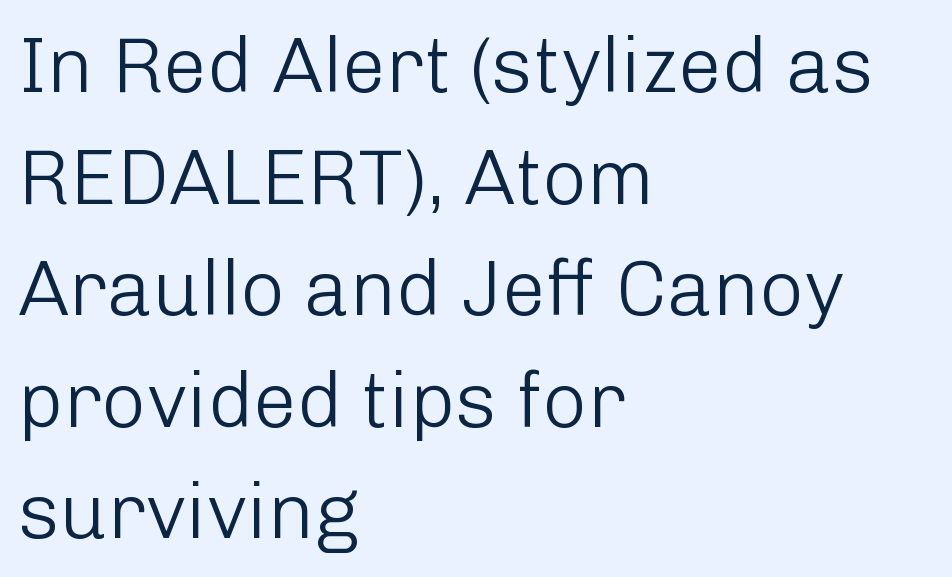
{"serif": "no", "italic": "no", "bold": "no", "weight": "light", "width": "normal", "stroke_contrast": "low", "x_height": "medium", "monospaced": "no", "underline": "no", "align": "left", "line_spacing": "normal", "line_spacing_ratio": 1.43, "letter_spacing": "normal", "letter_spacing_em": 0.0, "glyph_px": 78}
